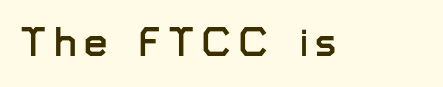
Nope, no serifs anywhere on these letters. The letters advance in unequal steps, a hallmark of proportional type. Notice how the stems are strictly vertical — no italics here. The area under the type is left untouched.
